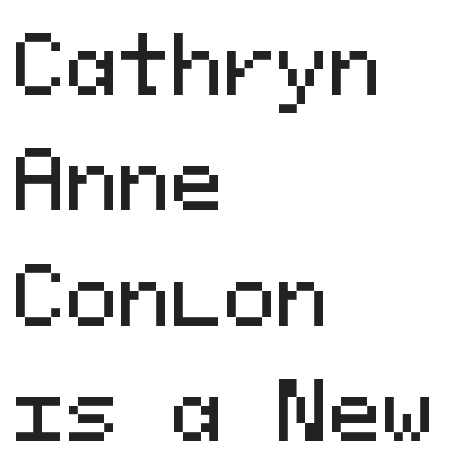
{"serif": "no", "italic": "no", "width": "normal", "stroke_contrast": "medium", "x_height": "medium", "monospaced": "yes", "underline": "no", "align": "left", "line_spacing": "normal", "line_spacing_ratio": 1.46, "letter_spacing": "normal", "letter_spacing_em": 0.0, "glyph_px": 79}
